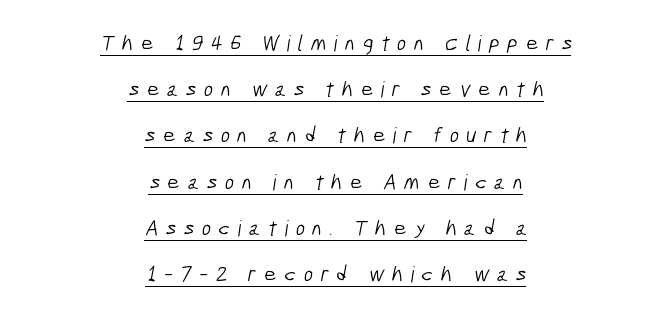
Q: Is the text bold? A: No.
Q: Is the text underlined? A: Yes.
Q: How is the paragraph aligned? A: Centered.
Q: Is the spacing between letters normal or unusually wide? A: Unusually wide.
Q: Is the spacing between lines tight, normal or loose? A: Loose.
